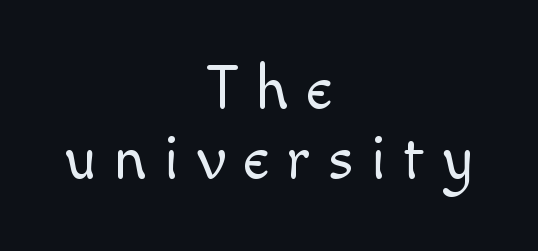
The image shows 63 px light sans-serif type, upright; set centered, tight line spacing (1.11x), unusually wide letter spacing (+0.27 em), not underlined; a small x-height.
